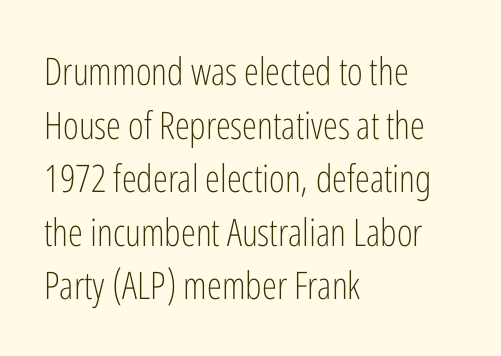
Here the designer chose a conventional face with non-uniform glyph widths. Teacher's note: observe the even left margin — that is flush-left alignment. Underline: absent. These lines sit exactly where default settings would place them. Compared with a typical body face, this is equally light or lighter still.
